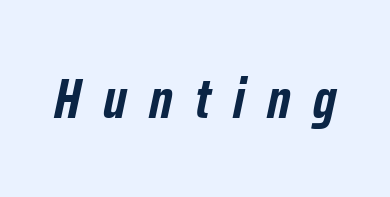
Q: Is the text bold? A: Yes.
Q: Is the text italic (slanted)? A: Yes, it leans right by about 12 degrees.
Q: Is the text underlined? A: No.
Q: Is the spacing between letters normal or unusually wide? A: Unusually wide.
Q: Width (condensed, normal, or wide)? A: Condensed.
Q: Stroke contrast? A: Low.
Q: x-height? A: Medium.
Q: Monospaced? A: No.
